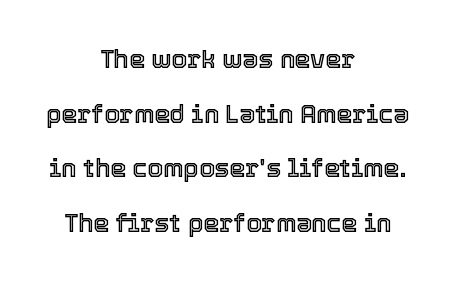
Q: Is the text italic (slanted)? A: No, it is upright.
Q: Is the text underlined? A: No.
Q: How is the paragraph aligned? A: Centered.
Q: Is the spacing between letters normal or unusually wide? A: Normal.
Q: Is the spacing between lines tight, normal or loose? A: Loose.
